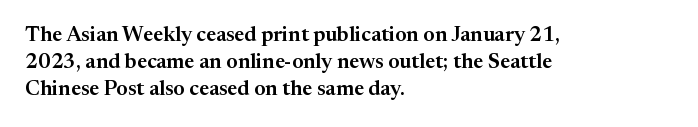
The image shows 21 px text type, upright; set left-aligned, normal line spacing (1.29x), normal letter spacing, not underlined.
